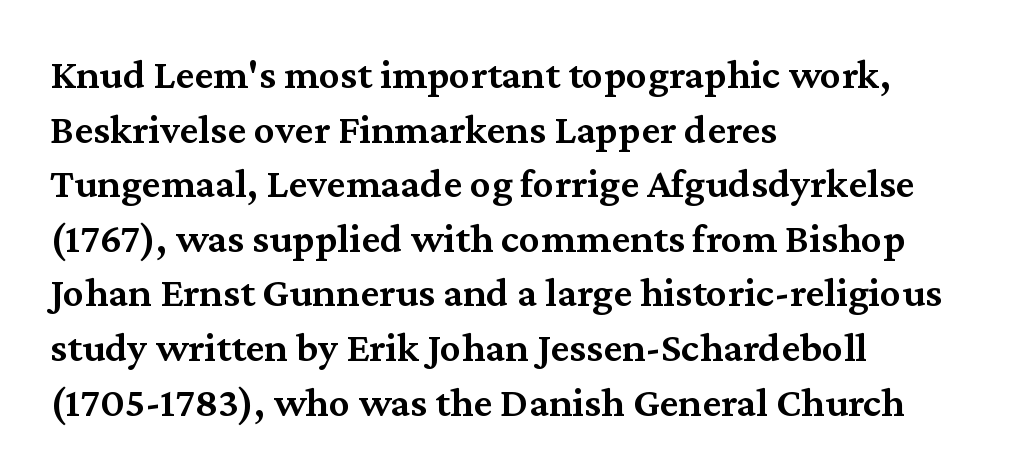
Interline gaps are of average width in this sample. Character widths vary here, with narrow letters taking less room than wide ones. Compared with a centered layout, this one pins lines to the left instead. Default kerning and tracking; the words read as compact shapes. Rendered with straight, roman letterforms.
